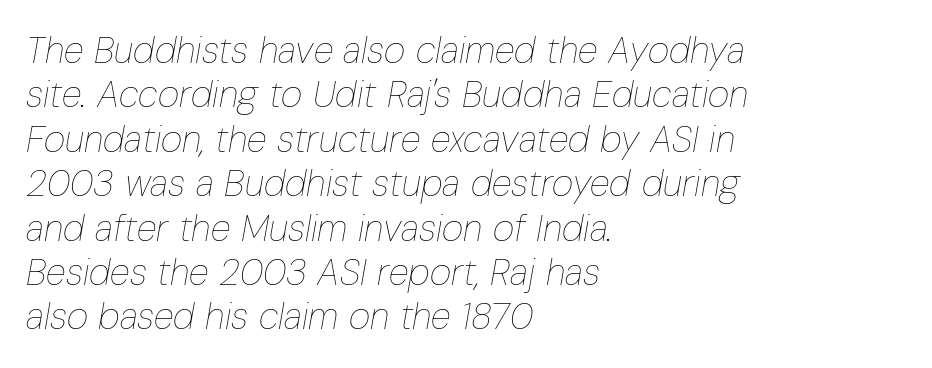
{"italic": "yes", "lean": "right", "slant_degrees": 10, "bold": "no", "weight": "thin", "width": "condensed", "stroke_contrast": "low", "x_height": "medium", "monospaced": "no", "underline": "no", "align": "left", "line_spacing_ratio": 1.2, "letter_spacing": "normal", "letter_spacing_em": 0.0, "glyph_px": 37}
